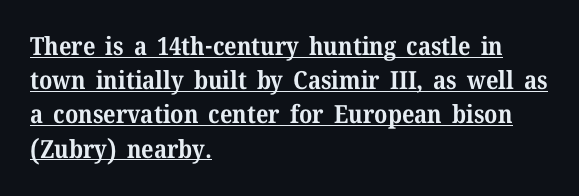
{"italic": "no", "bold": "yes", "underline": "yes", "align": "left", "line_spacing": "normal", "line_spacing_ratio": 1.37, "letter_spacing": "normal", "letter_spacing_em": 0.0, "glyph_px": 25}
